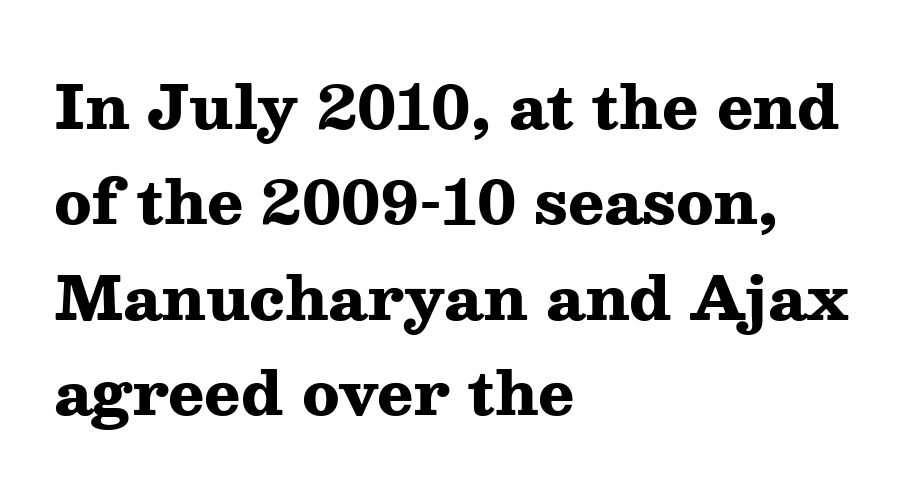
The image shows 60 px heavy, wide serif type, upright; set left-aligned, normal line spacing (1.59x), normal letter spacing, not underlined; medium stroke contrast and a medium x-height.
